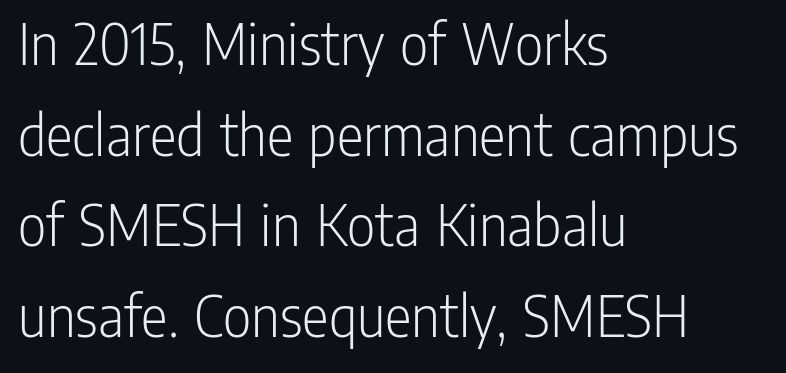
The letters stand upright; this is a roman face. Is this a fixed-width face? No — the glyphs have proportional, varying widths. A typesetter would call this leading conventional body-copy spacing. A quiet, ordinary-to-light weight characterises the typeface.
